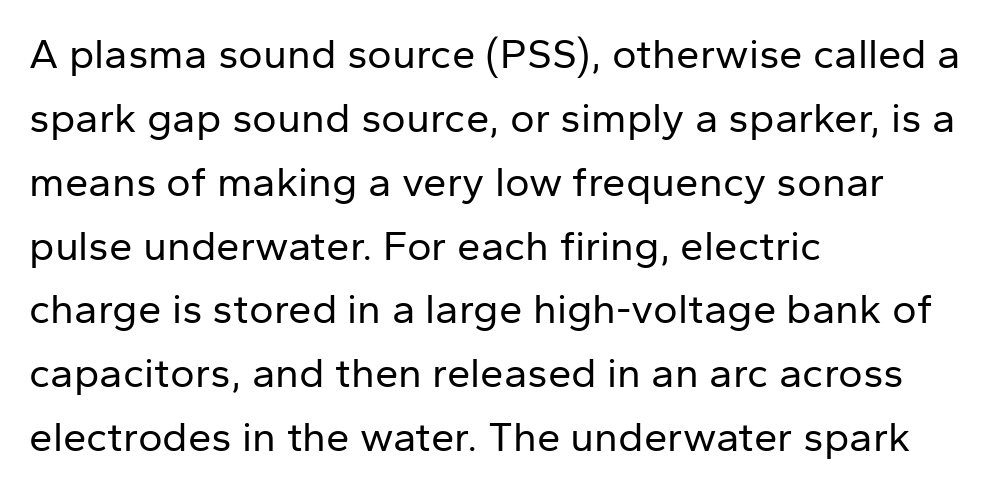
The image shows 42 px regular-weight sans-serif type, upright; set left-aligned, normal line spacing (1.52x), normal letter spacing, not underlined; low stroke contrast and a medium x-height.
